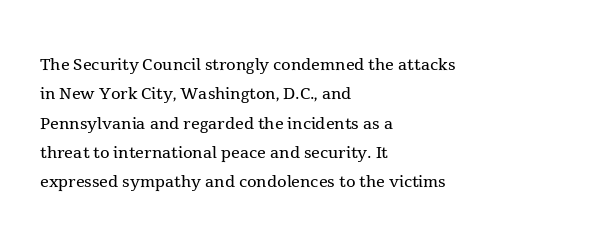
The image shows 22 px text type, upright; set left-aligned, normal line spacing (1.33x), normal letter spacing, not underlined.
